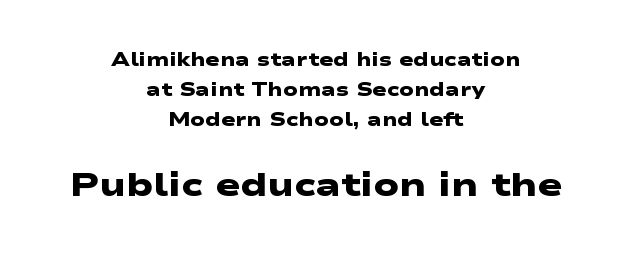
{"serif": "no", "bold": "yes", "weight": "heavy", "width": "wide", "stroke_contrast": "low", "x_height": "medium", "monospaced": "no", "underline": "no", "align": "center", "line_spacing": "normal", "line_spacing_ratio": 1.58, "letter_spacing": "normal", "letter_spacing_em": 0.0, "larger_block": "second", "size_ratio": 1.74, "glyph_px": 33}
